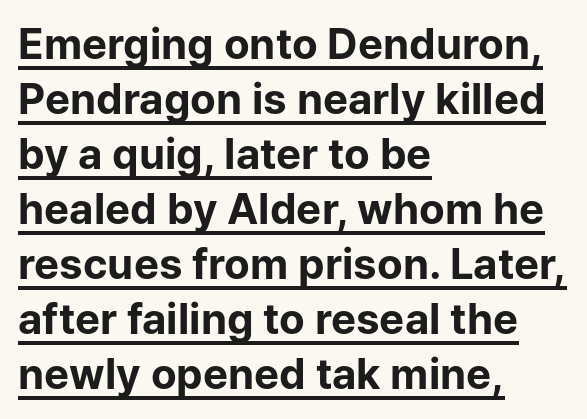
The image shows 42 px bold sans-serif type, upright; set left-aligned, normal line spacing (1.31x), normal letter spacing, underlined; low stroke contrast and a medium x-height.
